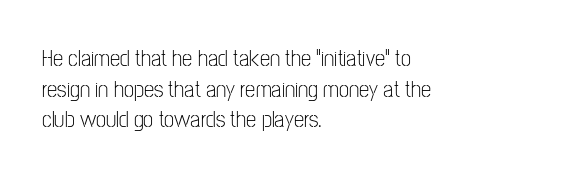
Vertical spacing — default. The text block is weighted toward the left margin, trailing off unevenly rightward. The baseline area is clear. These lines keep a tight, regular rhythm from letter to letter. No extra ink here — the face is not bold.
